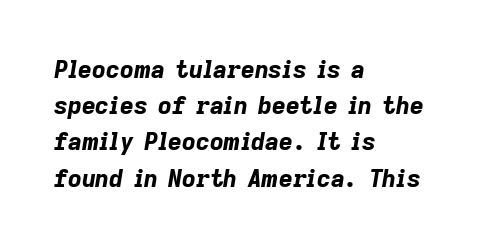
This rendering features lettering with no underline. Does the weight exceed regular? Yes, all the way to bold. Style check: oblique. The rendering anchors every line to the left-hand side. Line spacing here is normal.
